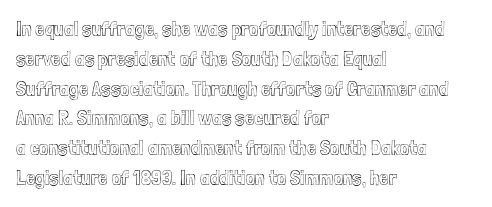
The image shows 21 px text type, upright; set left-aligned, normal line spacing (1.42x), normal letter spacing, not underlined.
